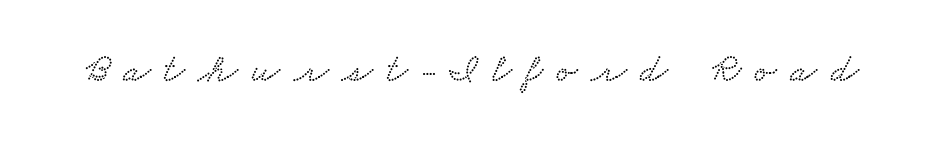
Q: Is the text underlined? A: No.
Q: Is the spacing between letters normal or unusually wide? A: Unusually wide.
Q: Width (condensed, normal, or wide)? A: Wide.
Q: Stroke contrast? A: Low.
Q: x-height? A: Small.
Q: Monospaced? A: No.
